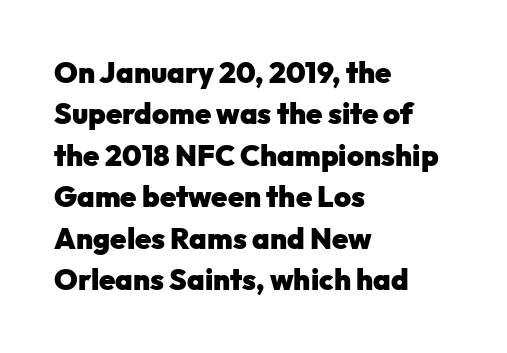
{"serif": "no", "italic": "no", "bold": "yes", "weight": "heavy", "width": "normal", "stroke_contrast": "low", "x_height": "medium", "monospaced": "no", "underline": "no", "align": "left", "line_spacing": "normal", "line_spacing_ratio": 1.43, "letter_spacing": "normal", "letter_spacing_em": 0.0, "glyph_px": 29}
